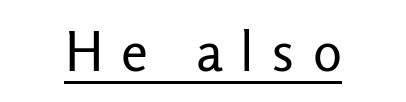
The image shows 54 px regular-weight sans-serif type, upright; set centered, unusually wide letter spacing (+0.33 em), underlined; low stroke contrast and a medium x-height.
